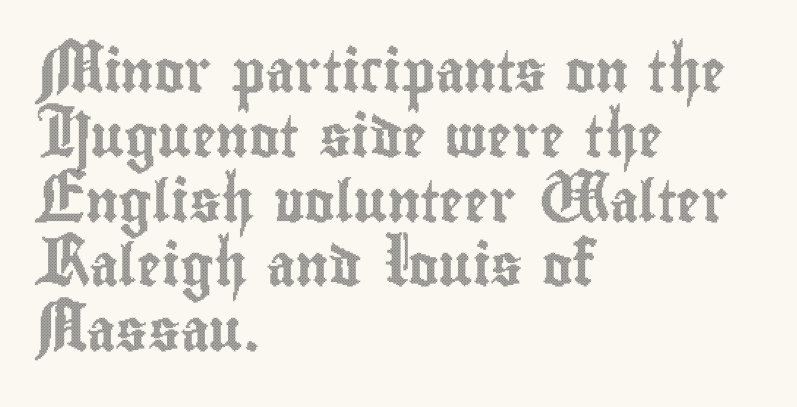
Q: Is the text italic (slanted)? A: No, it is upright.
Q: Is the text underlined? A: No.
Q: How is the paragraph aligned? A: Left-aligned.
Q: Is the spacing between letters normal or unusually wide? A: Normal.
Q: Is the spacing between lines tight, normal or loose? A: Normal.
Q: Width (condensed, normal, or wide)? A: Condensed.
Q: x-height? A: Small.
Q: Monospaced? A: No.
